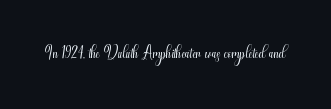
Only glyphs here, with clear space below each row. Between one letter and the next there's only the usual sliver of space. Is this a heavy cut? Hardly; it is regular or lighter.
